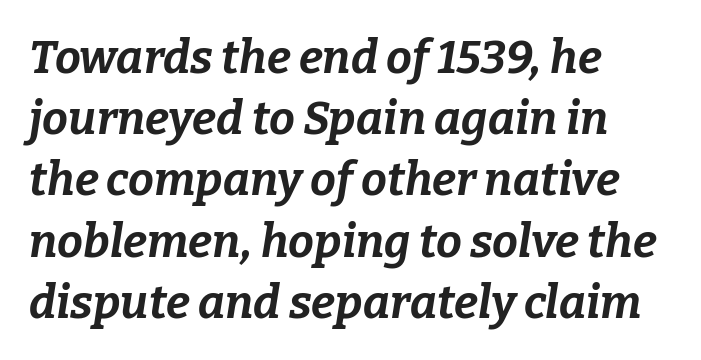
Q: Is the text bold? A: Yes.
Q: Is the text italic (slanted)? A: Yes, it leans right by about 9 degrees.
Q: Is the text underlined? A: No.
Q: How is the paragraph aligned? A: Left-aligned.
Q: Is the spacing between letters normal or unusually wide? A: Normal.
Q: Is the spacing between lines tight, normal or loose? A: Normal.
Q: Width (condensed, normal, or wide)? A: Normal.
Q: Stroke contrast? A: Low.
Q: x-height? A: Medium.
Q: Monospaced? A: No.
